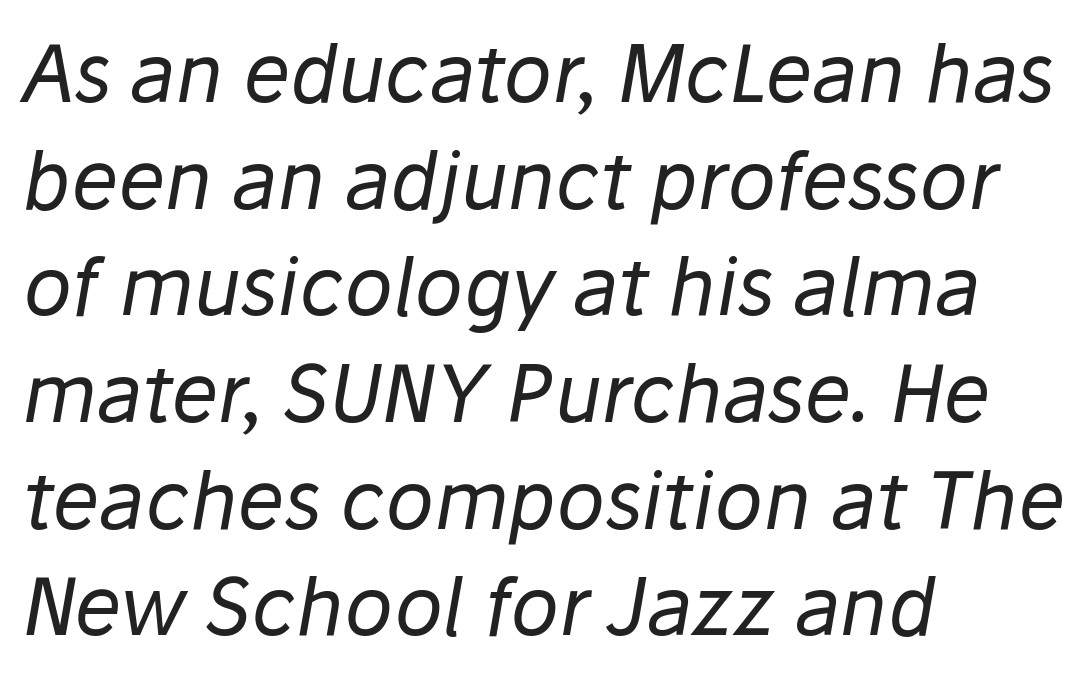
The lettering tilts uniformly, giving the passage an italic look. Descender tails drop into unmarked territory. A typesetter would call this proportional, since set widths differ per character. Interline gaps are of average width in this sample.
